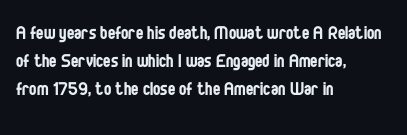
The image shows 22 px text type, upright; set left-aligned, normal line spacing (1.28x), normal letter spacing, not underlined.
